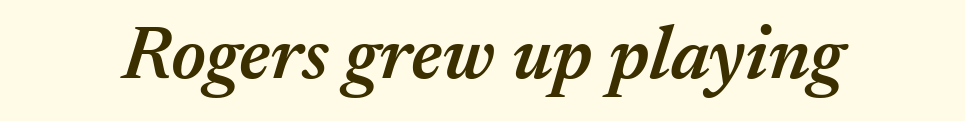
The image shows 76 px semibold type, italic (leaning right); set normal letter spacing, not underlined; medium stroke contrast and a medium x-height.
